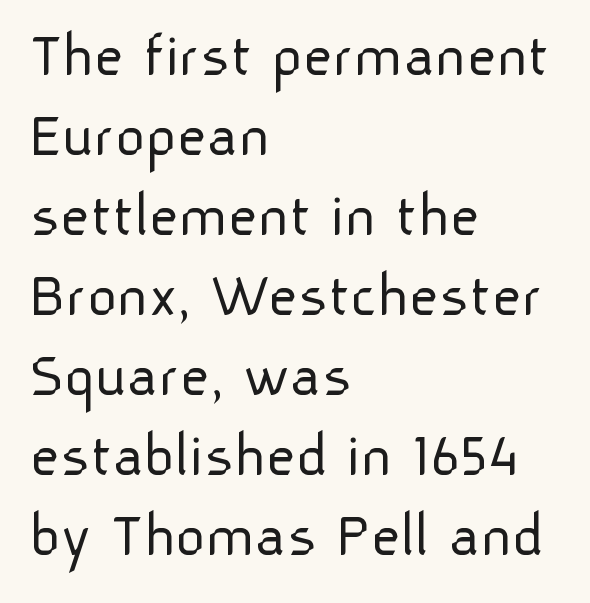
The image shows 65 px light sans-serif type, upright; set left-aligned, line spacing 1.23x, normal letter spacing, not underlined; low stroke contrast and a medium x-height.
